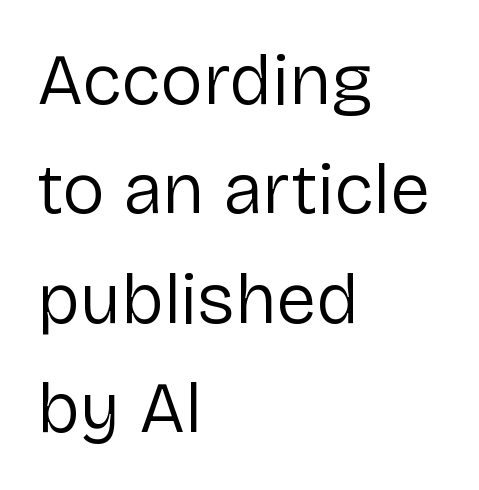
The image shows 72 px regular-weight sans-serif type, upright; set left-aligned, normal line spacing (1.52x), normal letter spacing, not underlined; low stroke contrast and a medium x-height.
